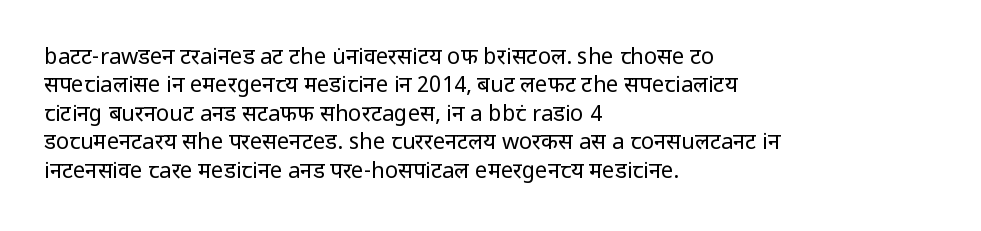
{"italic": "no", "bold": "no", "underline": "no", "align": "left", "line_spacing": "normal", "line_spacing_ratio": 1.29, "letter_spacing": "normal", "letter_spacing_em": 0.0, "glyph_px": 22}
